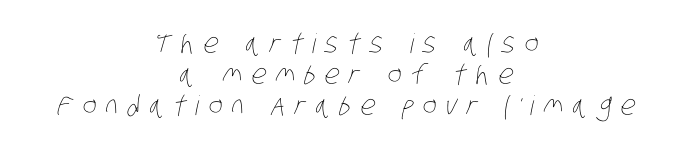
Q: Is the text bold? A: No.
Q: Is the text underlined? A: No.
Q: How is the paragraph aligned? A: Centered.
Q: Is the spacing between letters normal or unusually wide? A: Unusually wide.
Q: Is the spacing between lines tight, normal or loose? A: Tight.
